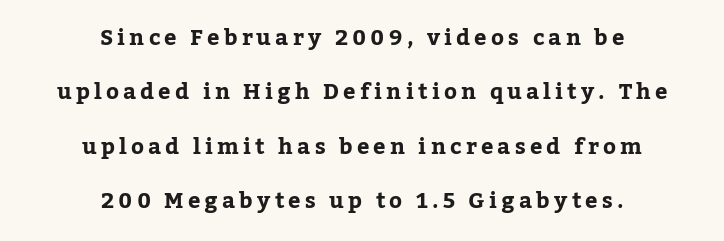
Both edges are ragged and mirror each other, which tells us the setting is centered. Just letters on the line, the space beneath them empty. Horizontal bands of white between lines are thick stripes. Characters remain perfectly vertical along every line. Summary of weight: heavy, a full bold.
